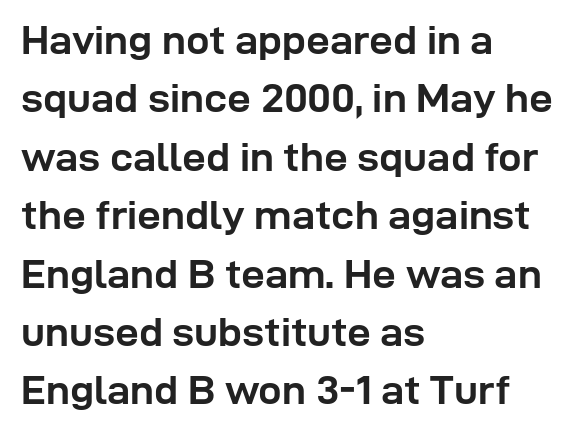
The image shows 42 px semibold sans-serif type, upright; set left-aligned, normal line spacing (1.39x), normal letter spacing, not underlined; low stroke contrast and a medium x-height.
